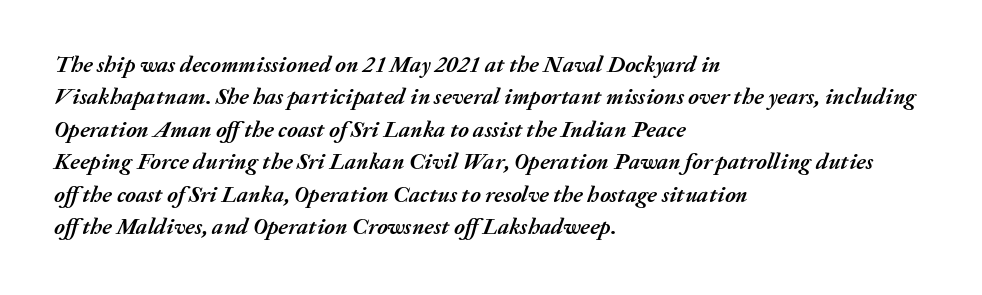
Q: Is the text bold? A: Yes.
Q: Is the text italic (slanted)? A: Yes, it leans right by about 20 degrees.
Q: Is the text underlined? A: No.
Q: How is the paragraph aligned? A: Left-aligned.
Q: Is the spacing between letters normal or unusually wide? A: Normal.
Q: Is the spacing between lines tight, normal or loose? A: Normal.
